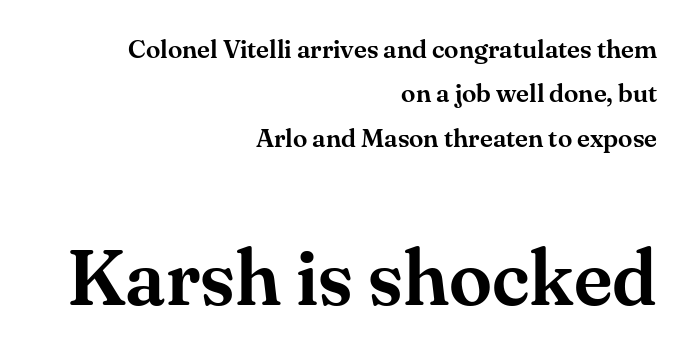
Line endings align vertically; line beginnings do not. Lines of text with bare space underneath. The glyphs in this specimen are seriffed. Short note: letters normally spaced. Whoever set this made the second block the dominant, larger element. In terms of posture, this sample is upright.
